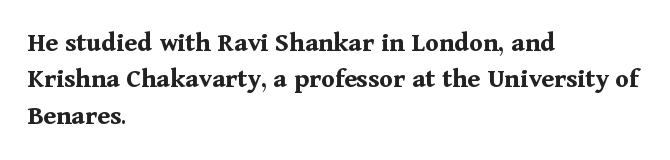
Descenders are the only things crossing below the line. Regular leading. No italicization has been applied; the sample stays upright. Notice how the passage keeps a crisp vertical edge on the left only. Is the type bold? Yes — the strokes are clearly thick and heavy. The passage shown is typeset with a serif family.
